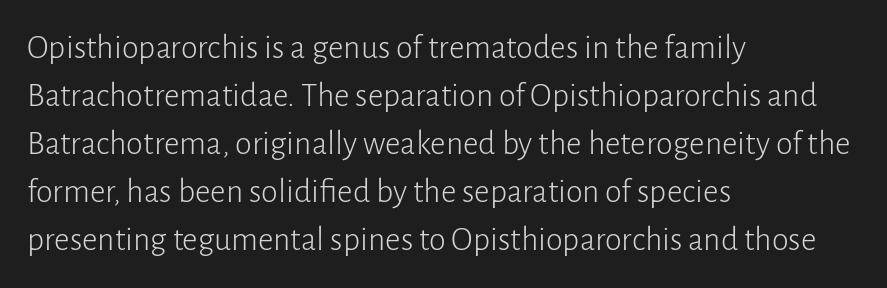
The image shows 34 px light sans-serif type, upright; set left-aligned, normal line spacing (1.41x), normal letter spacing, not underlined; low stroke contrast and a medium x-height.
